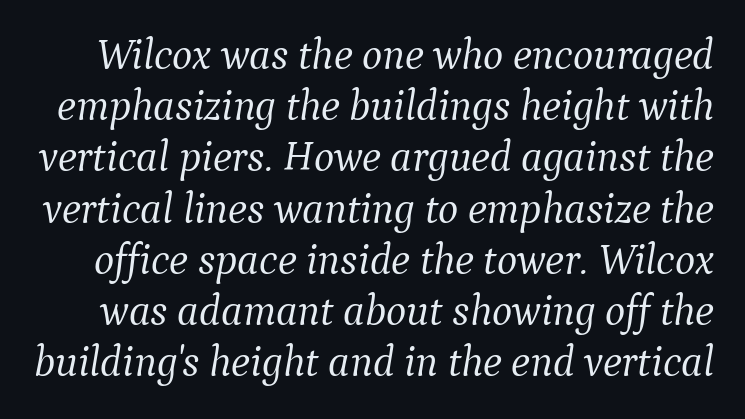
Looks like regular typesetting: each glyph gets only the width it needs. The passage shown has conventional tracking throughout. It's the slanting kind of type. The words here are not underlined.
